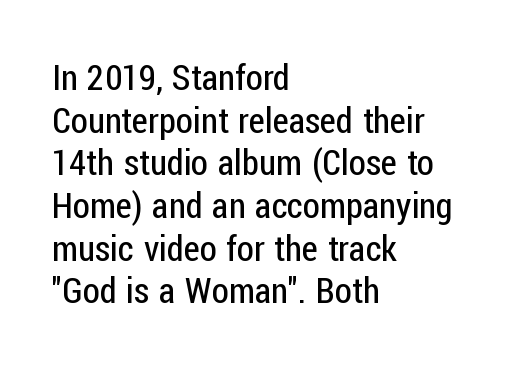
{"serif": "no", "italic": "no", "bold": "no", "weight": "regular", "width": "condensed", "stroke_contrast": "low", "x_height": "medium", "monospaced": "no", "underline": "no", "align": "left", "line_spacing_ratio": 1.22, "letter_spacing": "normal", "letter_spacing_em": 0.0, "glyph_px": 35}
